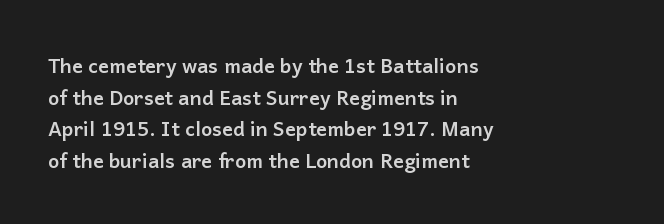
Q: Is the text bold? A: Yes.
Q: Is the text italic (slanted)? A: No, it is upright.
Q: Is the text underlined? A: No.
Q: How is the paragraph aligned? A: Left-aligned.
Q: Is the spacing between letters normal or unusually wide? A: Normal.
Q: Is the spacing between lines tight, normal or loose? A: Normal.
